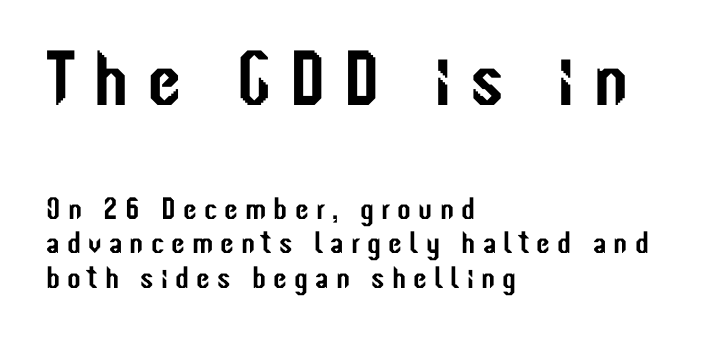
Q: Is the text italic (slanted)? A: No, it is upright.
Q: Is the typeface a serif or a sans-serif typeface? A: Sans-serif.
Q: Is the text underlined? A: No.
Q: How is the paragraph aligned? A: Left-aligned.
Q: Is the spacing between letters normal or unusually wide? A: Unusually wide.
Q: Is the spacing between lines tight, normal or loose? A: Tight.
Q: Which block of text is set in a larger size, the first (top) or the second (bottom)? A: The first (top) one.
Q: Width (condensed, normal, or wide)? A: Condensed.
Q: Stroke contrast? A: Low.
Q: x-height? A: Medium.
Q: Monospaced? A: No.
